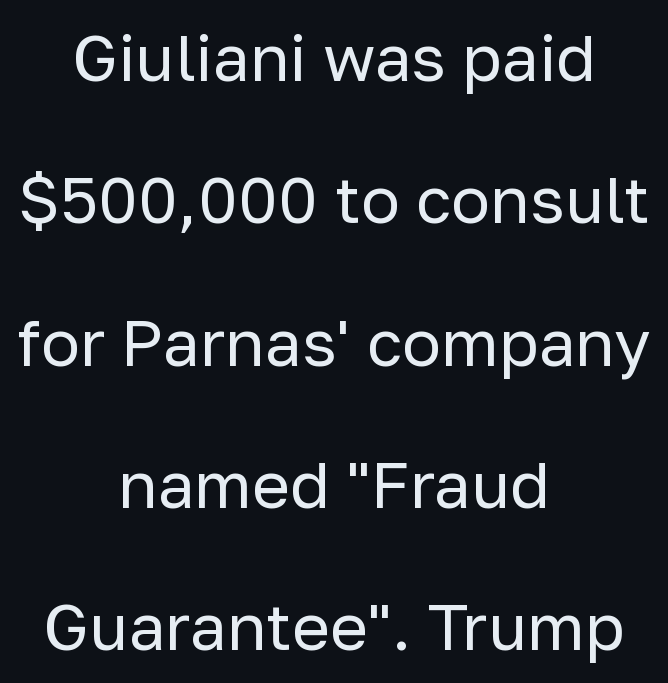
{"serif": "no", "italic": "no", "bold": "no", "weight": "regular", "width": "normal", "stroke_contrast": "low", "x_height": "medium", "monospaced": "no", "underline": "no", "align": "center", "line_spacing": "loose", "line_spacing_ratio": 2.19, "letter_spacing": "normal", "letter_spacing_em": 0.0, "glyph_px": 65}
